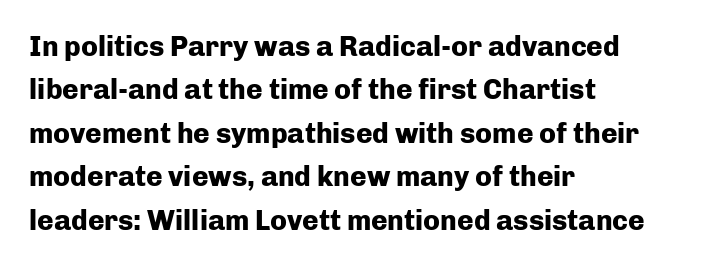
Check the space under the baseline: it is left empty. This sample uses a sans-serif face. Posture: vertical. A typesetter would call this proportional, since set widths differ per character. The ragged edge is on the right, which tells us the setting is flush left.
